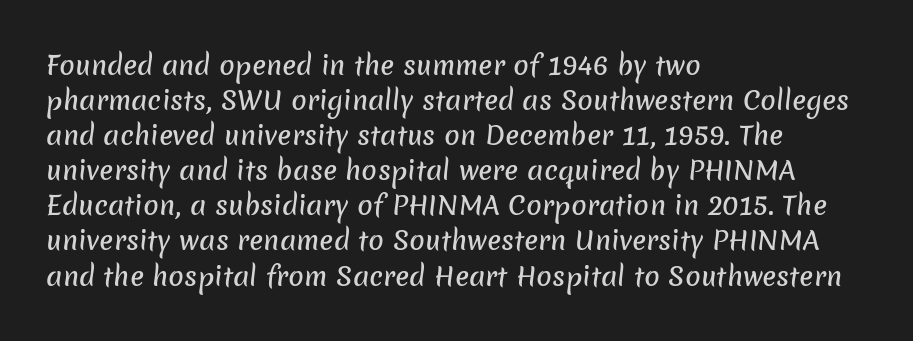
A classic flush-left, rag-right setting is used for this passage. Each word holds together tightly as a unit, with standard inter-letter gaps. The block of text has a typical density, with ordinary space between rows. A clean baseline with only descenders dipping below it.
